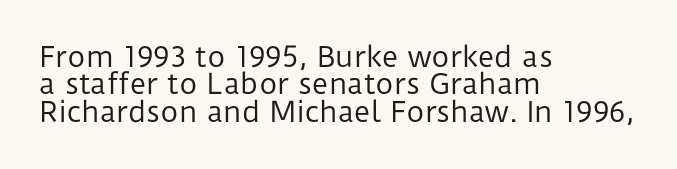
The image shows 28 px regular-weight sans-serif type, upright; set left-aligned, tight line spacing (0.98x), normal letter spacing, not underlined; low stroke contrast and a medium x-height.
